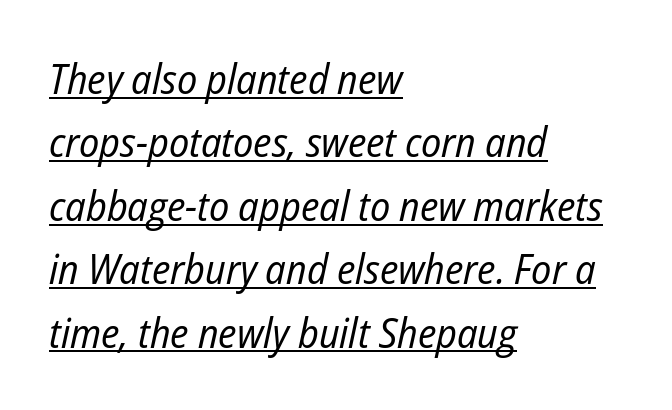
{"italic": "yes", "lean": "right", "slant_degrees": 12, "bold": "no", "weight": "regular", "width": "condensed", "stroke_contrast": "low", "x_height": "medium", "monospaced": "no", "underline": "yes", "align": "left", "line_spacing": "normal", "line_spacing_ratio": 1.51, "letter_spacing": "normal", "letter_spacing_em": 0.0, "glyph_px": 42}
